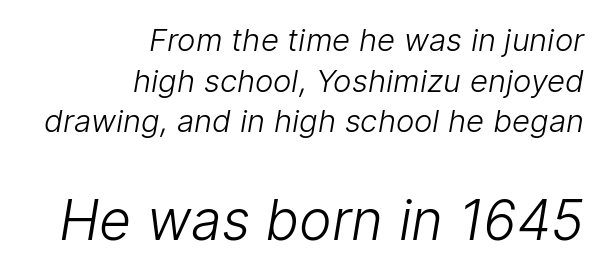
These lines sit exactly where default settings would place them. Tracking here is standard; glyphs follow each other at the usual distance. Is the stroke heavy? The answer is a plain regular-or-lighter. Typesetter's note — lower block bumped up in size, upper block left smaller.
